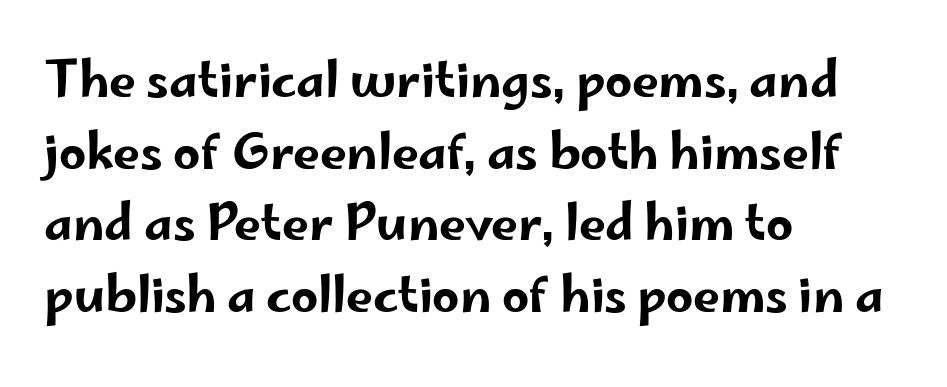
Q: Is the text italic (slanted)? A: No, it is upright.
Q: Is the typeface a serif or a sans-serif typeface? A: Sans-serif.
Q: Is the text underlined? A: No.
Q: How is the paragraph aligned? A: Left-aligned.
Q: Is the spacing between letters normal or unusually wide? A: Normal.
Q: Is the spacing between lines tight, normal or loose? A: Normal.
Q: Width (condensed, normal, or wide)? A: Wide.
Q: Stroke contrast? A: Low.
Q: x-height? A: Small.
Q: Monospaced? A: No.
